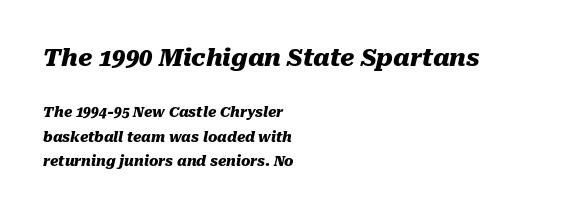
Heft: maximum for text — a bold. Short note: letters normally spaced. If you drew a line through each stem, it would be angled. These lines stack with their left ends in a neat column. Descenders hang freely into open space.
